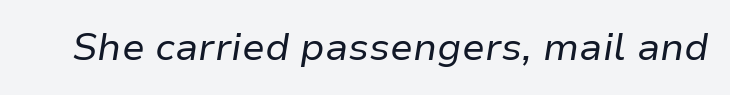
{"italic": "yes", "lean": "right", "slant_degrees": 9, "bold": "no", "weight": "regular", "width": "normal", "stroke_contrast": "low", "x_height": "medium", "monospaced": "no", "underline": "no", "letter_spacing": "normal", "letter_spacing_em": 0.0, "glyph_px": 38}
